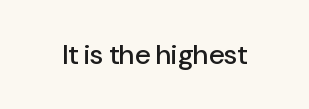
Q: Is the text italic (slanted)? A: No, it is upright.
Q: Is the typeface a serif or a sans-serif typeface? A: Sans-serif.
Q: Is the text underlined? A: No.
Q: Is the spacing between letters normal or unusually wide? A: Normal.
Q: Width (condensed, normal, or wide)? A: Normal.
Q: Stroke contrast? A: Low.
Q: x-height? A: Medium.
Q: Monospaced? A: No.
